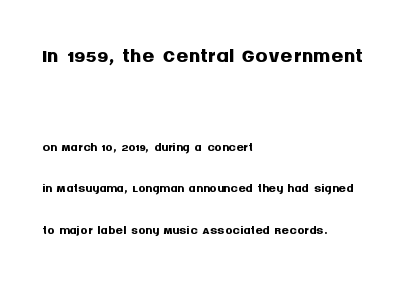
Q: Is the text bold? A: Yes.
Q: Is the text italic (slanted)? A: No, it is upright.
Q: Is the typeface a serif or a sans-serif typeface? A: Sans-serif.
Q: Is the text underlined? A: No.
Q: How is the paragraph aligned? A: Left-aligned.
Q: Is the spacing between letters normal or unusually wide? A: Normal.
Q: Is the spacing between lines tight, normal or loose? A: Loose.
Q: Which block of text is set in a larger size, the first (top) or the second (bottom)? A: The first (top) one.
Q: Width (condensed, normal, or wide)? A: Normal.
Q: Stroke contrast? A: Medium.
Q: x-height? A: Large.
Q: Monospaced? A: No.
